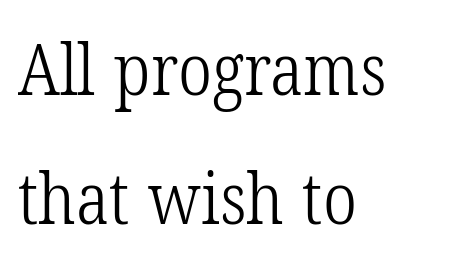
You could not count columns in this text — the font is proportionally spaced. Font category for this specimen: serif. The lines in this sample share a left origin and differ only in where they stop. Any mark beneath the type? The region is blank.
